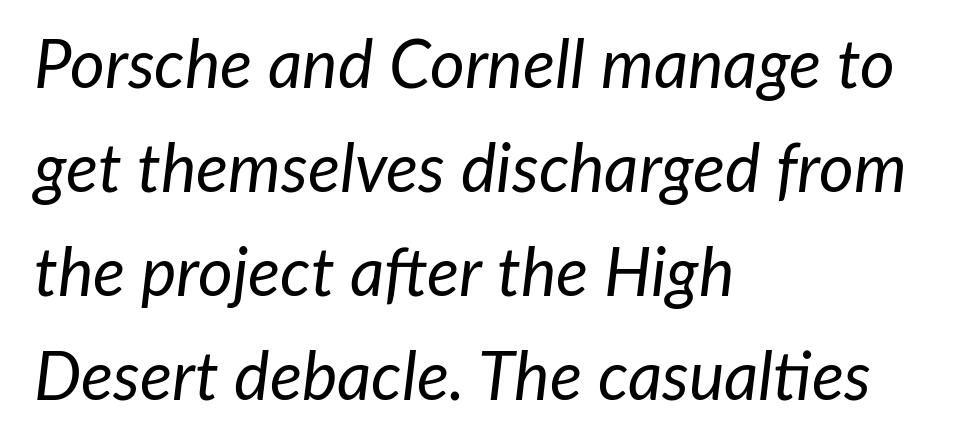
Q: Is the text bold? A: No.
Q: Is the text italic (slanted)? A: Yes, it leans right by about 7 degrees.
Q: Is the text underlined? A: No.
Q: How is the paragraph aligned? A: Left-aligned.
Q: Is the spacing between letters normal or unusually wide? A: Normal.
Q: Is the spacing between lines tight, normal or loose? A: Normal.
Q: Width (condensed, normal, or wide)? A: Normal.
Q: Stroke contrast? A: Low.
Q: x-height? A: Medium.
Q: Monospaced? A: No.
